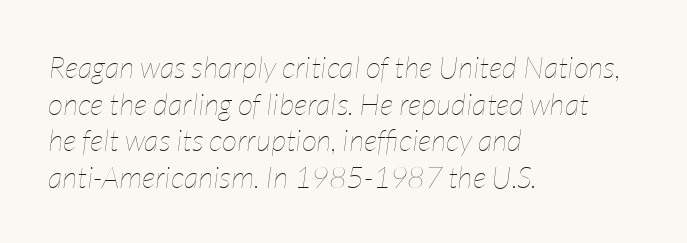
Q: Is the text bold? A: No.
Q: Is the text italic (slanted)? A: Yes, it leans right by about 7 degrees.
Q: Is the text underlined? A: No.
Q: How is the paragraph aligned? A: Left-aligned.
Q: Is the spacing between letters normal or unusually wide? A: Normal.
Q: Width (condensed, normal, or wide)? A: Condensed.
Q: Stroke contrast? A: Low.
Q: x-height? A: Medium.
Q: Monospaced? A: No.
